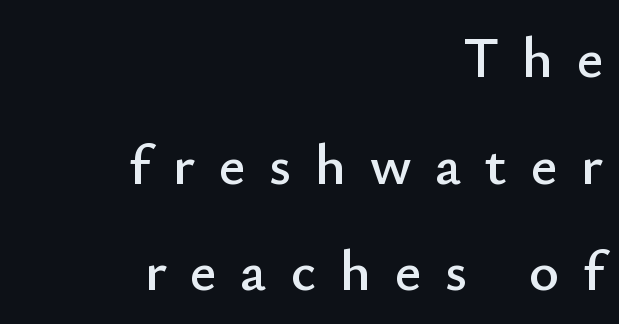
{"serif": "no", "italic": "no", "width": "normal", "stroke_contrast": "low", "x_height": "small", "monospaced": "no", "underline": "no", "align": "right", "line_spacing_ratio": 1.87, "letter_spacing": "wide", "letter_spacing_em": 0.42, "glyph_px": 57}
